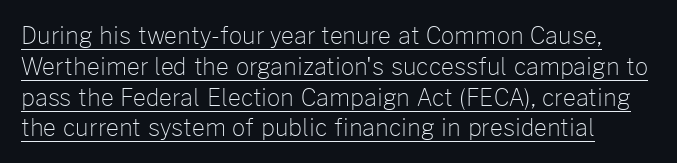
The image shows 23 px text type, upright; set normal line spacing (1.34x), normal letter spacing, underlined.
